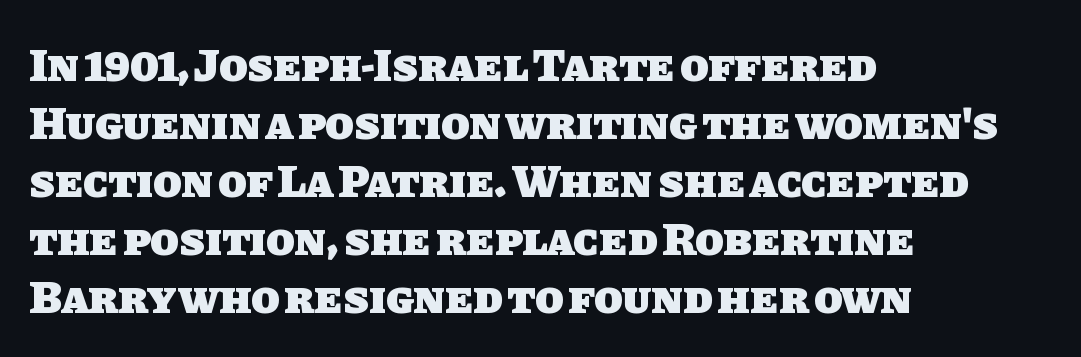
The image shows 46 px heavy sans-serif type; set left-aligned, normal line spacing (1.26x), normal letter spacing, not underlined; low stroke contrast and a large x-height.
